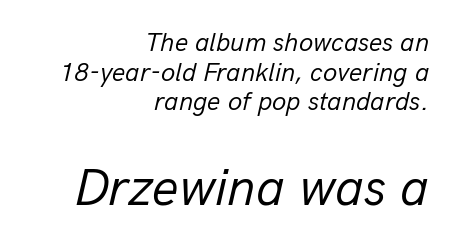
The image shows 52 px regular-weight type, italic (leaning right); set right-aligned, tight line spacing (1.14x), normal letter spacing, not underlined; the second (bottom) block is 2.0x larger; low stroke contrast and a medium x-height.
